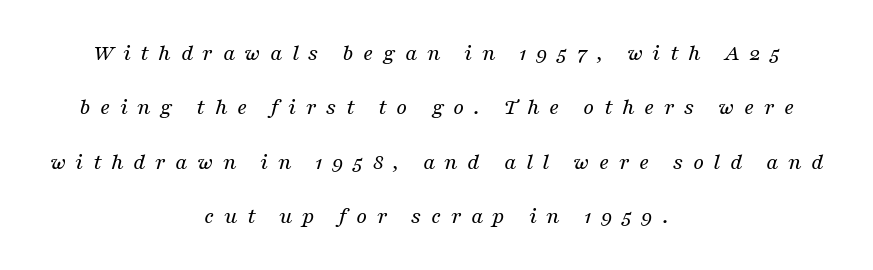
Q: Is the text bold? A: No.
Q: Is the text italic (slanted)? A: Yes, it leans right by about 16 degrees.
Q: Is the text underlined? A: No.
Q: How is the paragraph aligned? A: Centered.
Q: Is the spacing between letters normal or unusually wide? A: Unusually wide.
Q: Is the spacing between lines tight, normal or loose? A: Loose.
